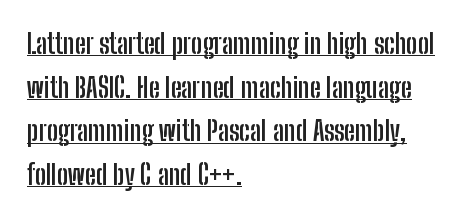
Leading: standard. Unlike italic type, these characters show no tilt at all. Here the glyphs are tracked normally, forming tight word shapes. Notice how the passage keeps a crisp vertical edge on the left only. Is the type bold? Yes — the strokes are clearly thick and heavy.
